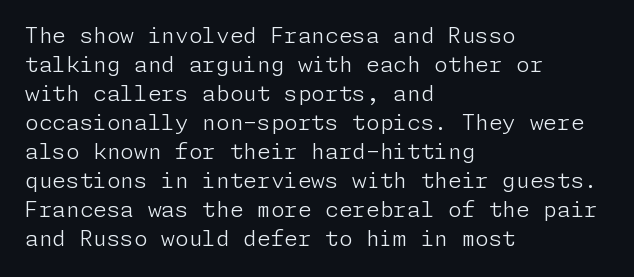
Tall strokes in this sample are plumb rather than angled. The passage shown has conventional tracking throughout. Every row of glyphs begins at an identical x-position on the left. A normal amount of white space separates one row of letters from the next. Type without underlining.
